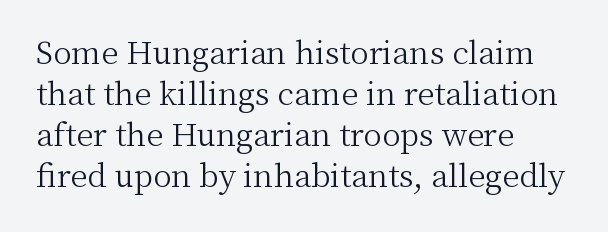
{"serif": "yes", "italic": "no", "bold": "no", "weight": "light", "width": "normal", "stroke_contrast": "medium", "x_height": "medium", "monospaced": "no", "underline": "no", "align": "left", "line_spacing": "normal", "line_spacing_ratio": 1.32, "letter_spacing": "normal", "letter_spacing_em": 0.0, "glyph_px": 31}
